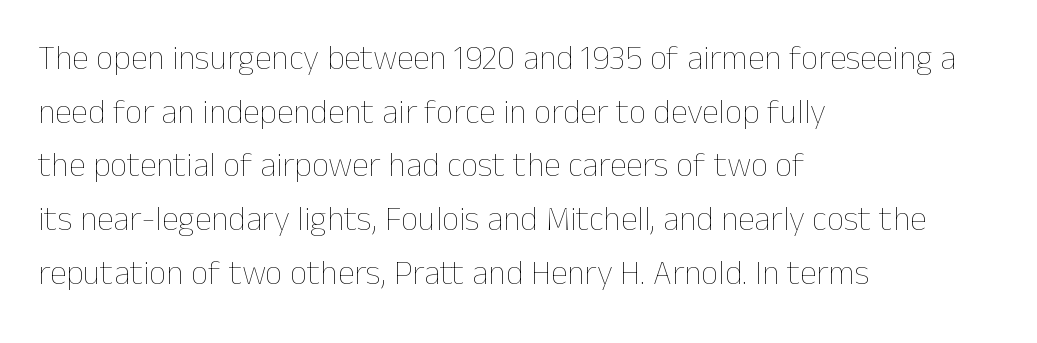
{"italic": "no", "bold": "no", "weight": "thin", "width": "normal", "stroke_contrast": "low", "x_height": "medium", "monospaced": "no", "underline": "no", "align": "left", "line_spacing": "normal", "line_spacing_ratio": 1.58, "letter_spacing": "normal", "letter_spacing_em": 0.0, "glyph_px": 34}
